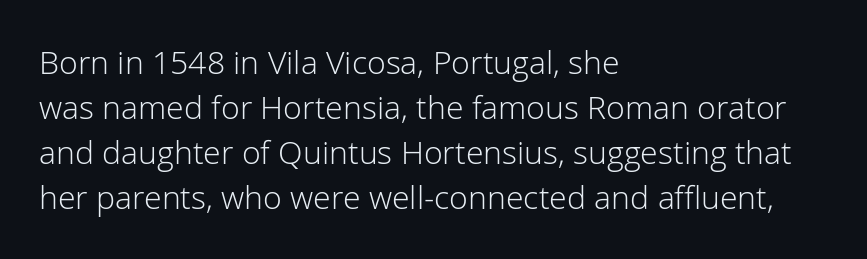
The compositor pushed each line to the left boundary. Stems here are at most as thick as an everyday book face. Students, note that the glyphs here touch the page at normal intervals. Every stem runs plumb, perpendicular to the baseline. This sample has the flowing, uneven cadence of proportional lettering. Words float on clear page, feet unadorned.
